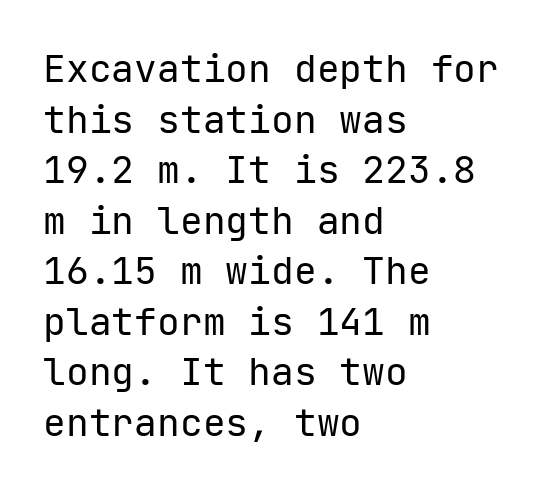
The image shows 38 px regular-weight sans-serif type, upright; set left-aligned, normal line spacing (1.33x), normal letter spacing, not underlined; low stroke contrast and a medium x-height.
